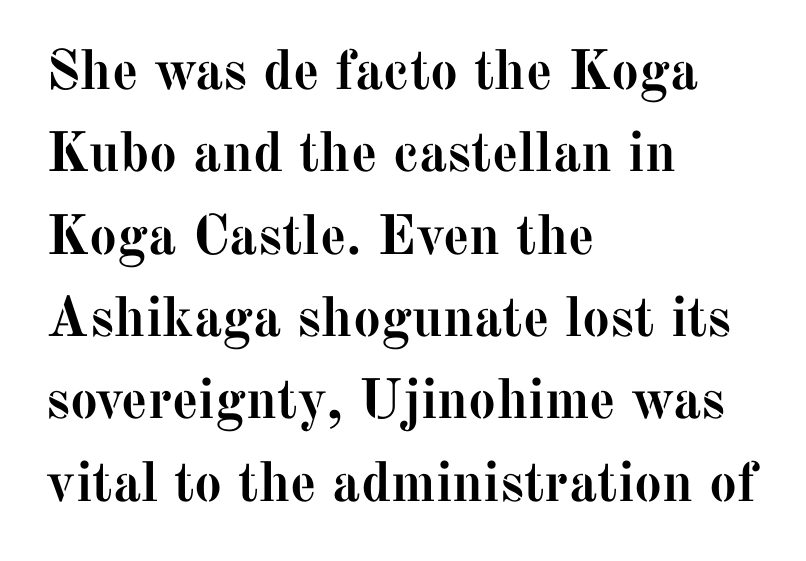
The image shows 56 px semibold serif type, upright; set left-aligned, normal line spacing (1.47x), normal letter spacing, not underlined; medium stroke contrast and a medium x-height.
